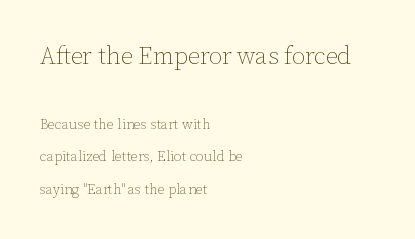
The image shows 24 px text type, upright; set left-aligned, loose line spacing (2.32x), normal letter spacing, not underlined; the first (top) block is 1.71x larger.
